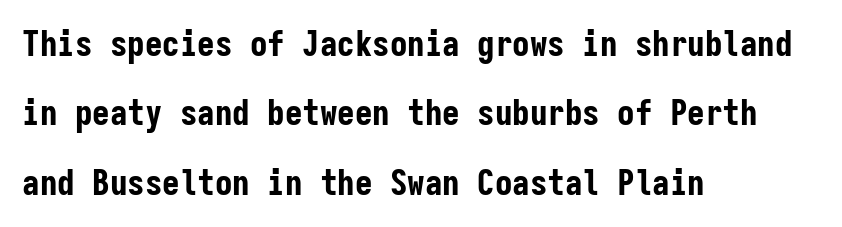
Heft: maximum for text — a bold. Is the letter spacing exaggerated? No — it looks like the ordinary default. These lines stand farther apart than default settings would place them. This sample has the even, mechanical cadence of fixed-width lettering. Check where the strokes stop: nothing finishes them off — pure sans.
